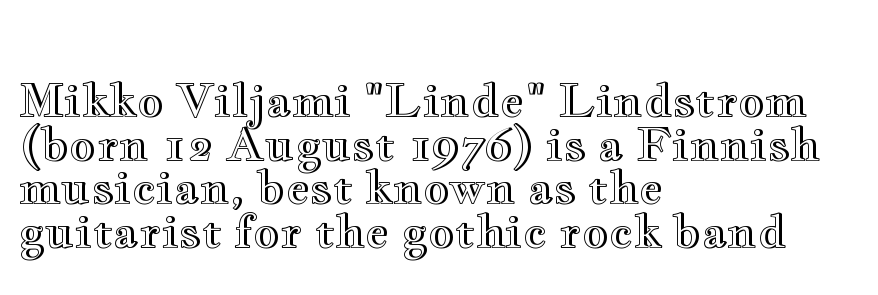
The image shows 46 px wide type, upright; set left-aligned, tight line spacing (0.95x), normal letter spacing, not underlined; a small x-height.
